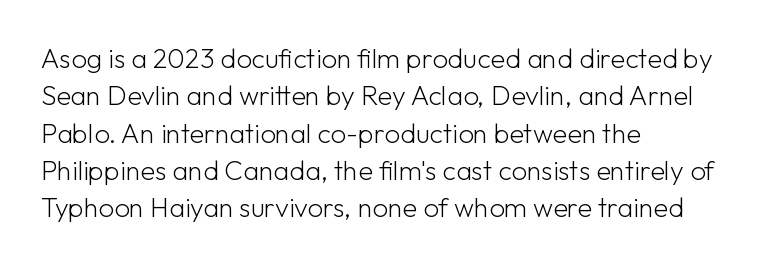
Q: Is the text bold? A: No.
Q: Is the text italic (slanted)? A: No, it is upright.
Q: Is the text underlined? A: No.
Q: How is the paragraph aligned? A: Left-aligned.
Q: Is the spacing between letters normal or unusually wide? A: Normal.
Q: Is the spacing between lines tight, normal or loose? A: Normal.
